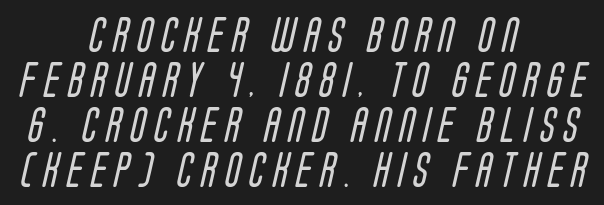
{"serif": "no", "bold": "no", "weight": "regular", "width": "condensed", "stroke_contrast": "low", "x_height": "large", "monospaced": "no", "underline": "no", "align": "center", "line_spacing": "normal", "line_spacing_ratio": 1.29, "letter_spacing": "wide", "letter_spacing_em": 0.25, "glyph_px": 35}
